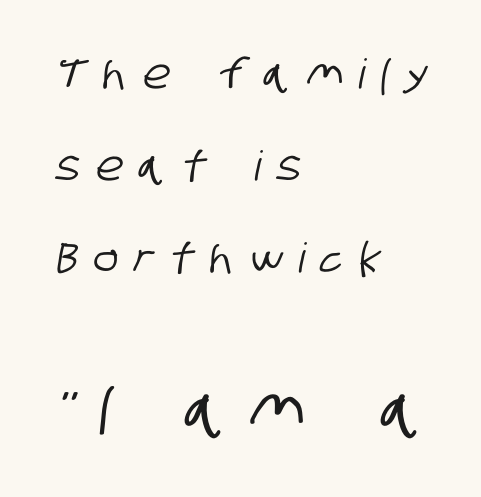
The image shows 62 px condensed sans-serif type; set left-aligned, loose line spacing (2.24x), unusually wide letter spacing (+0.4 em), not underlined; the second (bottom) block is 1.51x larger; low stroke contrast and a large x-height.
